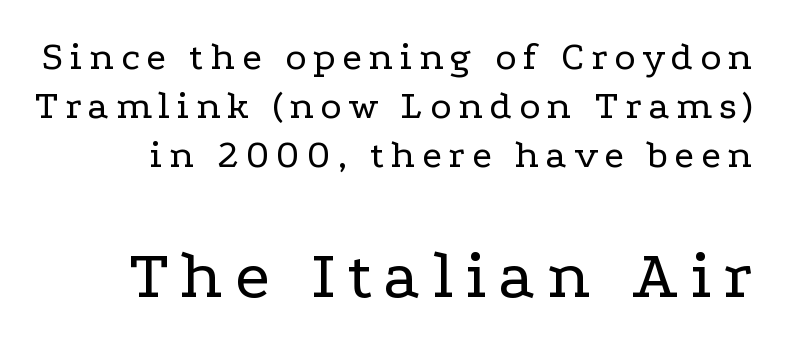
Q: Is the text bold? A: No.
Q: Is the text italic (slanted)? A: No, it is upright.
Q: Is the typeface a serif or a sans-serif typeface? A: Serif.
Q: Is the text underlined? A: No.
Q: Which block of text is set in a larger size, the first (top) or the second (bottom)? A: The second (bottom) one.
Q: Width (condensed, normal, or wide)? A: Wide.
Q: Stroke contrast? A: Low.
Q: x-height? A: Medium.
Q: Monospaced? A: No.
